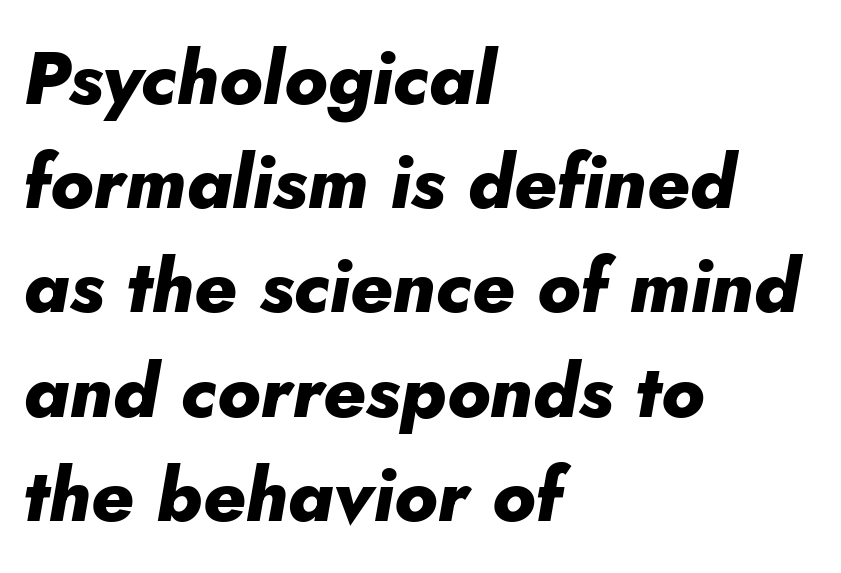
{"italic": "yes", "lean": "right", "slant_degrees": 5, "bold": "yes", "weight": "heavy", "width": "normal", "stroke_contrast": "low", "x_height": "small", "monospaced": "no", "underline": "no", "align": "left", "line_spacing": "normal", "line_spacing_ratio": 1.39, "letter_spacing": "normal", "letter_spacing_em": 0.0, "glyph_px": 75}
